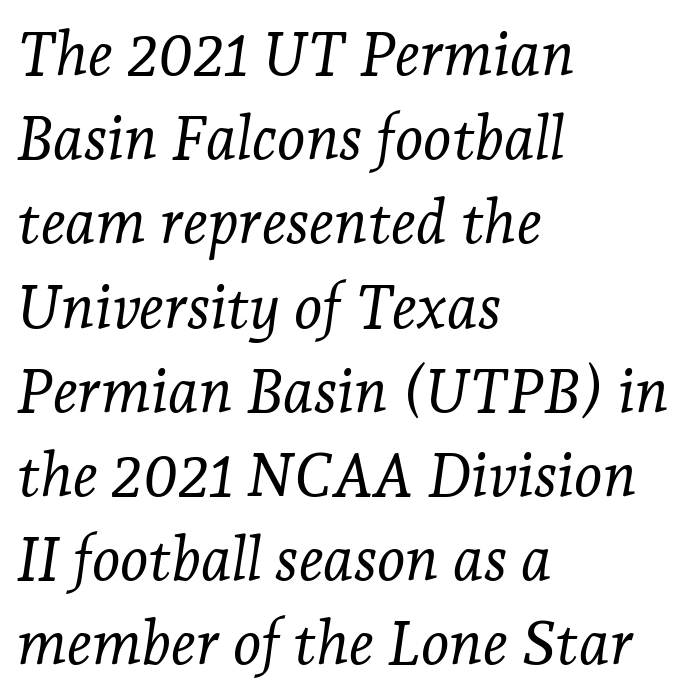
The image shows 61 px light serif type, italic (leaning right); set left-aligned, normal line spacing (1.38x), normal letter spacing, not underlined; low stroke contrast and a medium x-height.
